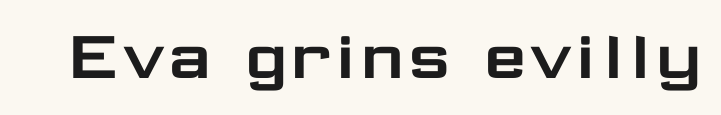
{"serif": "no", "italic": "no", "width": "wide", "stroke_contrast": "low", "x_height": "medium", "monospaced": "no", "underline": "no", "letter_spacing": "normal", "letter_spacing_em": 0.0, "glyph_px": 78}
